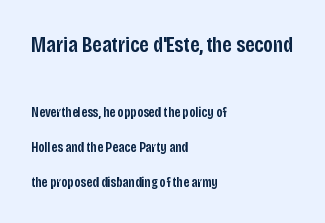
The image shows 22 px text type, upright; set left-aligned, loose line spacing (2.49x), normal letter spacing, not underlined; the first (top) block is 1.57x larger.
